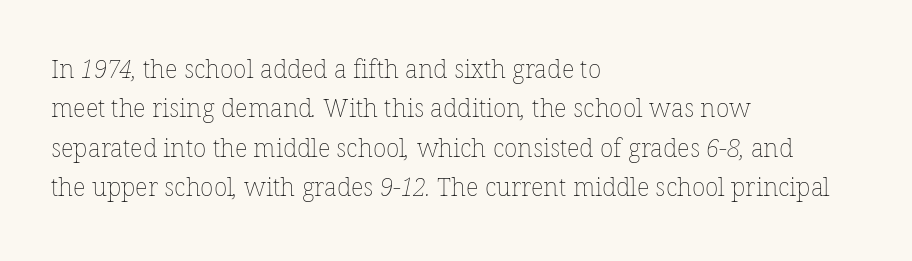
Descenders are the only things crossing below the line. Unbolded letterforms with no extra heft. The rows are spaced the way most documents space them. Where is the straight margin? On the left.
